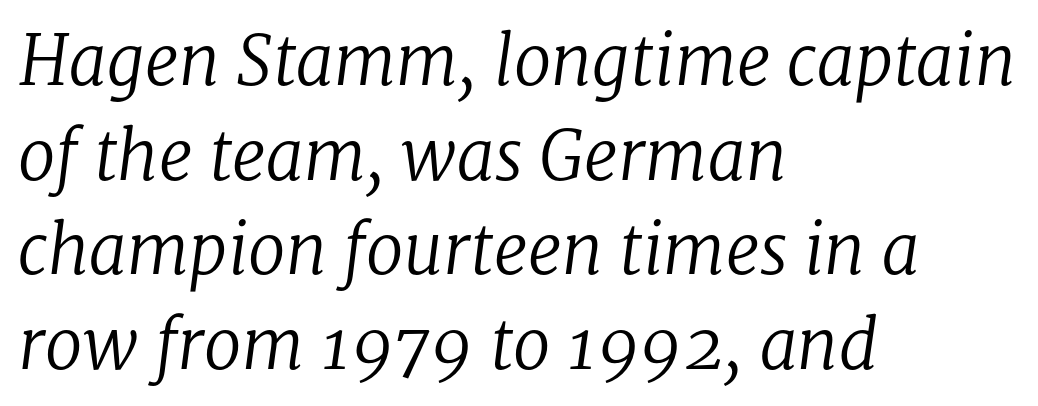
Q: Is the text bold? A: No.
Q: Is the text italic (slanted)? A: Yes, it leans right by about 8 degrees.
Q: Is the typeface a serif or a sans-serif typeface? A: Serif.
Q: Is the text underlined? A: No.
Q: How is the paragraph aligned? A: Left-aligned.
Q: Is the spacing between letters normal or unusually wide? A: Normal.
Q: Is the spacing between lines tight, normal or loose? A: Normal.
Q: Width (condensed, normal, or wide)? A: Normal.
Q: Stroke contrast? A: Low.
Q: x-height? A: Medium.
Q: Monospaced? A: No.
